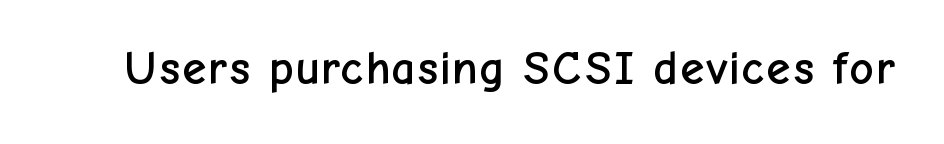
{"serif": "no", "italic": "no", "width": "normal", "stroke_contrast": "low", "x_height": "medium", "monospaced": "no", "underline": "no", "letter_spacing": "normal", "letter_spacing_em": 0.0, "glyph_px": 48}
